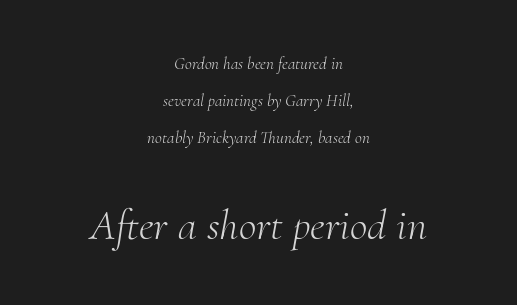
The image shows 43 px light serif type, italic (leaning right); set centered, loose line spacing (2.18x), normal letter spacing, not underlined; the second (bottom) block is 2.53x larger; medium stroke contrast and a small x-height.
